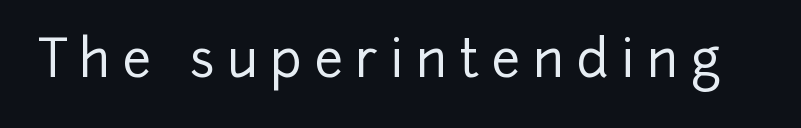
{"serif": "no", "italic": "no", "width": "normal", "stroke_contrast": "low", "x_height": "medium", "monospaced": "no", "underline": "no", "letter_spacing": "wide", "letter_spacing_em": 0.24, "glyph_px": 51}
